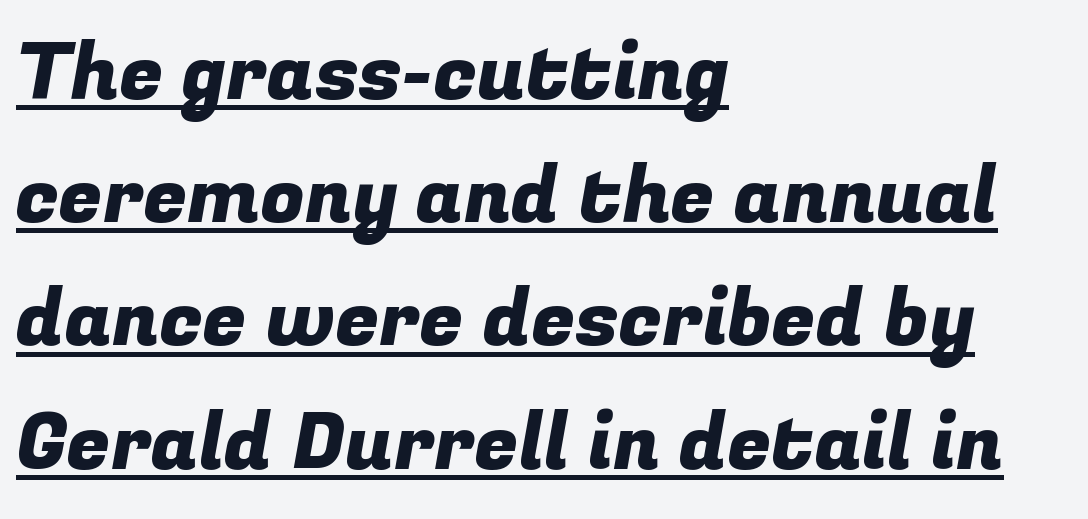
Q: Is the typeface a serif or a sans-serif typeface? A: Sans-serif.
Q: Is the text underlined? A: Yes.
Q: How is the paragraph aligned? A: Left-aligned.
Q: Is the spacing between letters normal or unusually wide? A: Normal.
Q: Is the spacing between lines tight, normal or loose? A: Normal.
Q: Width (condensed, normal, or wide)? A: Normal.
Q: Stroke contrast? A: Low.
Q: x-height? A: Medium.
Q: Monospaced? A: No.
